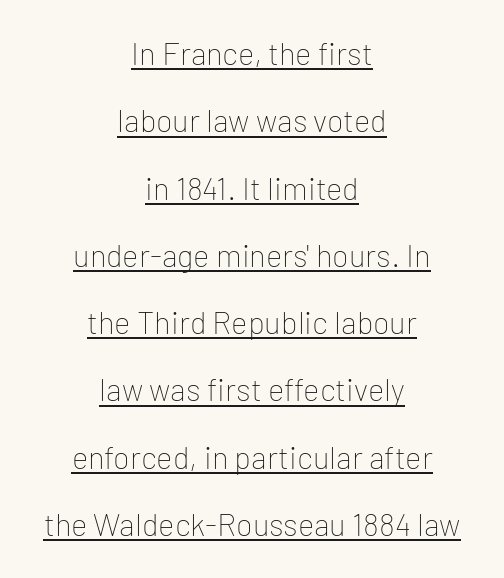
A rule runs beneath these lines of type. On a weight scale, this lands at 450 or below. The block of text is sparse from top to bottom, with ample space between rows. The whitespace from short lines is split evenly between both sides. The lettering holds an erect, upright posture throughout. Each letter keeps its own natural width here, so spacing adapts to shape.
